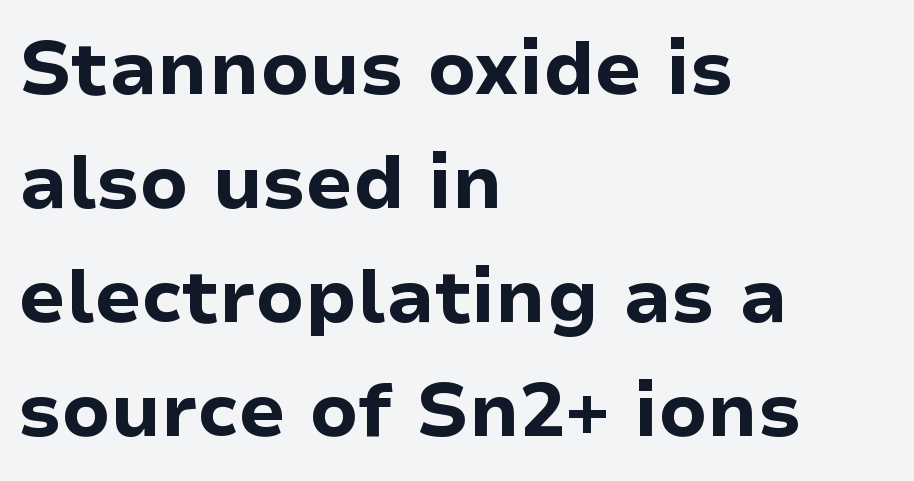
Q: Is the text bold? A: Yes.
Q: Is the text italic (slanted)? A: No, it is upright.
Q: Is the typeface a serif or a sans-serif typeface? A: Sans-serif.
Q: Is the text underlined? A: No.
Q: How is the paragraph aligned? A: Left-aligned.
Q: Is the spacing between letters normal or unusually wide? A: Normal.
Q: Is the spacing between lines tight, normal or loose? A: Normal.
Q: Width (condensed, normal, or wide)? A: Normal.
Q: Stroke contrast? A: Low.
Q: x-height? A: Medium.
Q: Monospaced? A: No.
